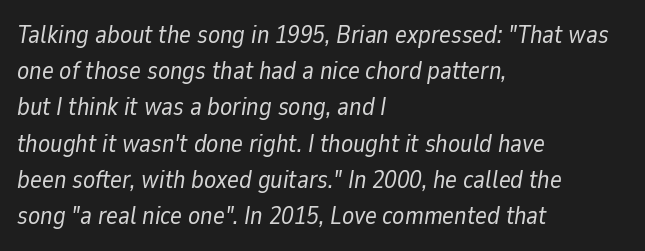
Q: Is the text bold? A: No.
Q: Is the text italic (slanted)? A: Yes, it leans right by about 9 degrees.
Q: Is the text underlined? A: No.
Q: How is the paragraph aligned? A: Left-aligned.
Q: Is the spacing between letters normal or unusually wide? A: Normal.
Q: Is the spacing between lines tight, normal or loose? A: Normal.
